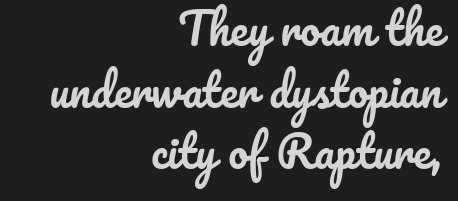
Q: Is the text italic (slanted)? A: Yes.
Q: Is the text underlined? A: No.
Q: How is the paragraph aligned? A: Right-aligned.
Q: Is the spacing between letters normal or unusually wide? A: Normal.
Q: Is the spacing between lines tight, normal or loose? A: Normal.
Q: Width (condensed, normal, or wide)? A: Normal.
Q: Stroke contrast? A: Low.
Q: x-height? A: Small.
Q: Monospaced? A: No.
